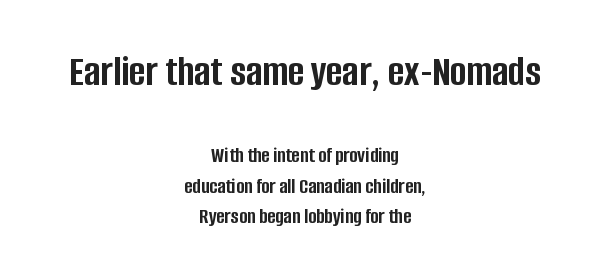
Q: Is the text bold? A: Yes.
Q: Is the text italic (slanted)? A: No, it is upright.
Q: Is the typeface a serif or a sans-serif typeface? A: Sans-serif.
Q: Is the text underlined? A: No.
Q: How is the paragraph aligned? A: Centered.
Q: Is the spacing between letters normal or unusually wide? A: Normal.
Q: Is the spacing between lines tight, normal or loose? A: Normal.
Q: Which block of text is set in a larger size, the first (top) or the second (bottom)? A: The first (top) one.
Q: Width (condensed, normal, or wide)? A: Condensed.
Q: Stroke contrast? A: Low.
Q: x-height? A: Large.
Q: Monospaced? A: No.
